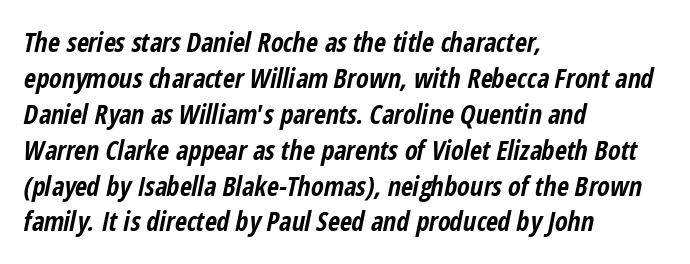
{"italic": "yes", "lean": "right", "slant_degrees": 12, "bold": "yes", "underline": "no", "align": "left", "line_spacing": "normal", "line_spacing_ratio": 1.38, "letter_spacing": "normal", "letter_spacing_em": 0.0, "glyph_px": 26}
